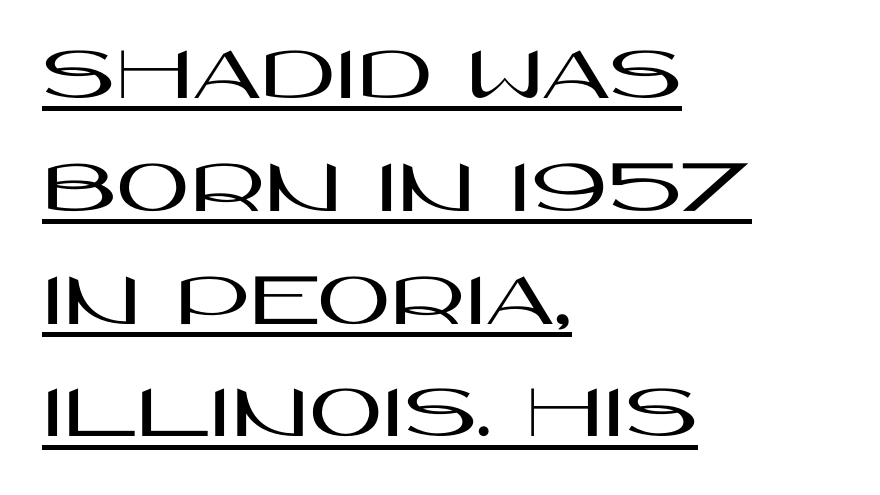
Q: Is the text italic (slanted)? A: No, it is upright.
Q: Is the typeface a serif or a sans-serif typeface? A: Sans-serif.
Q: Is the text underlined? A: Yes.
Q: How is the paragraph aligned? A: Left-aligned.
Q: Is the spacing between letters normal or unusually wide? A: Normal.
Q: Is the spacing between lines tight, normal or loose? A: Normal.
Q: Width (condensed, normal, or wide)? A: Wide.
Q: Stroke contrast? A: High.
Q: x-height? A: Large.
Q: Monospaced? A: No.
